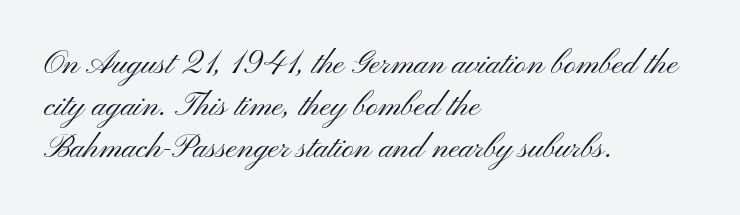
Q: Is the text bold? A: No.
Q: Is the text italic (slanted)? A: Yes.
Q: Is the typeface a serif or a sans-serif typeface? A: Sans-serif.
Q: Is the text underlined? A: No.
Q: How is the paragraph aligned? A: Left-aligned.
Q: Is the spacing between letters normal or unusually wide? A: Normal.
Q: Is the spacing between lines tight, normal or loose? A: Normal.
Q: Width (condensed, normal, or wide)? A: Wide.
Q: Stroke contrast? A: Medium.
Q: x-height? A: Small.
Q: Monospaced? A: No.
